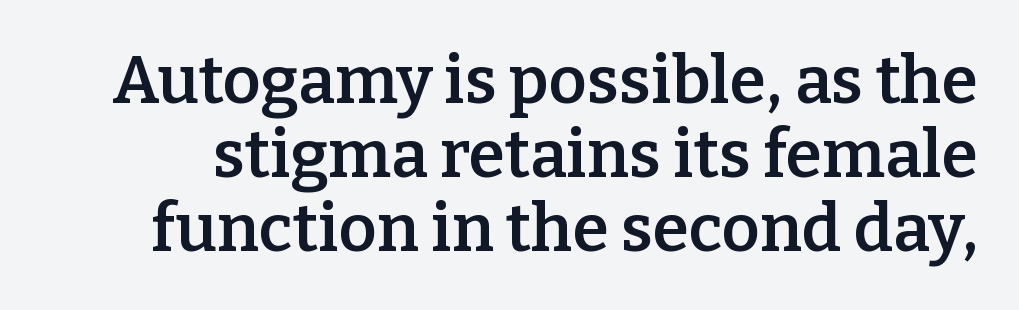
The image shows 66 px semibold serif type, upright; set tight line spacing (1.12x), normal letter spacing, not underlined; low stroke contrast and a medium x-height.
